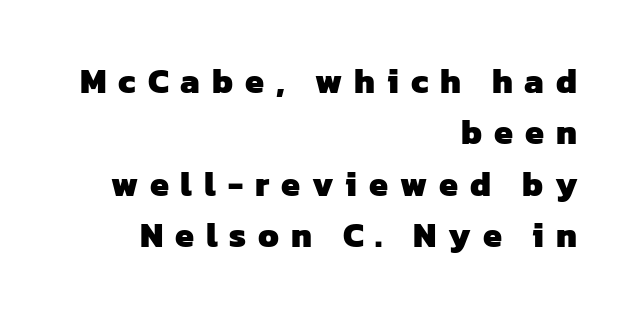
{"serif": "no", "bold": "yes", "weight": "heavy", "width": "normal", "stroke_contrast": "low", "x_height": "medium", "monospaced": "no", "underline": "no", "align": "right", "line_spacing": "normal", "line_spacing_ratio": 1.51, "letter_spacing": "wide", "letter_spacing_em": 0.35, "glyph_px": 34}
